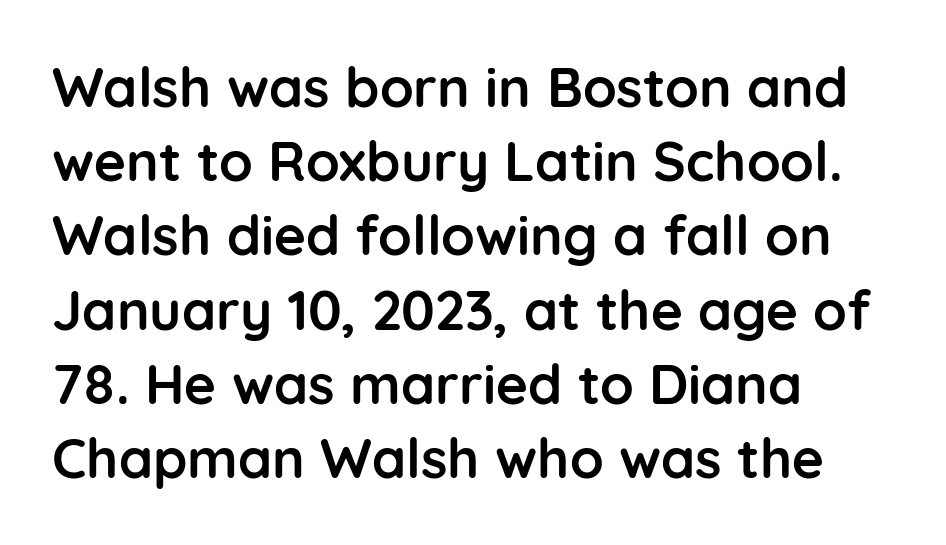
{"serif": "no", "italic": "no", "bold": "yes", "weight": "semibold", "width": "normal", "stroke_contrast": "low", "x_height": "medium", "monospaced": "no", "underline": "no", "align": "left", "line_spacing": "normal", "line_spacing_ratio": 1.35, "letter_spacing": "normal", "letter_spacing_em": 0.0, "glyph_px": 55}
